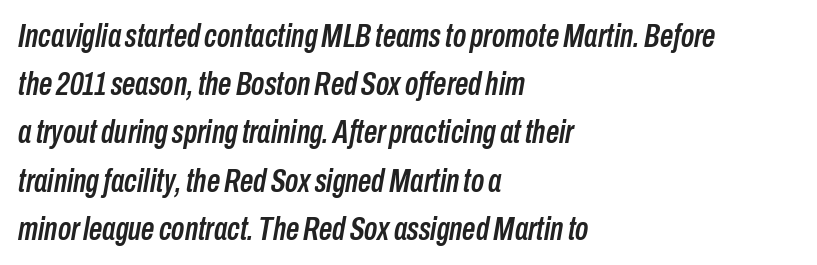
In CSS terms this would be text-align: left. The baseline area is clear. Posture: slanted. A typesetter would call this zero additional tracking. Note the varied advance widths — an 'i' is clearly narrower than an 'm'.
